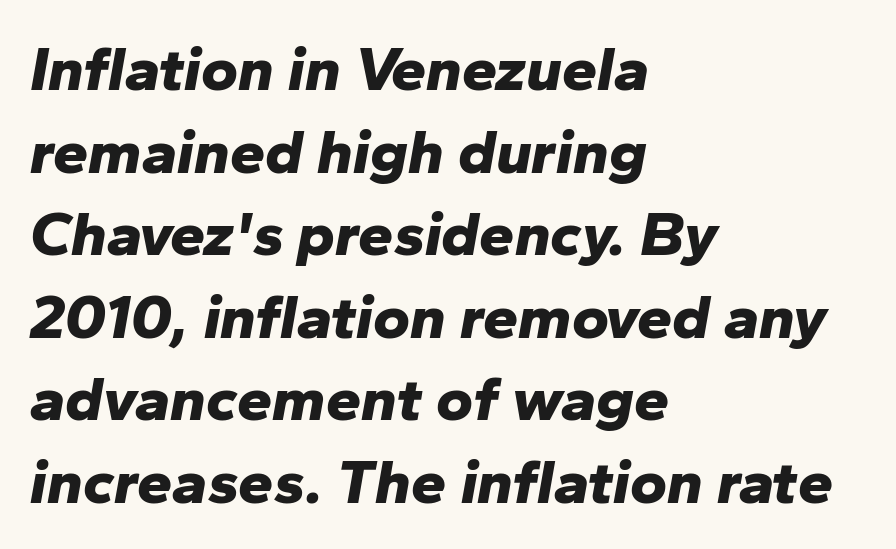
Line starts are locked; line ends wander. Regarding leading, the lines here are spaced in the standard way. Varying glyph widths throughout — classic text-font behaviour. Letter spacing: default. The space beneath each line is pristine and unruled. Chunky letters — that's bold for sure.
